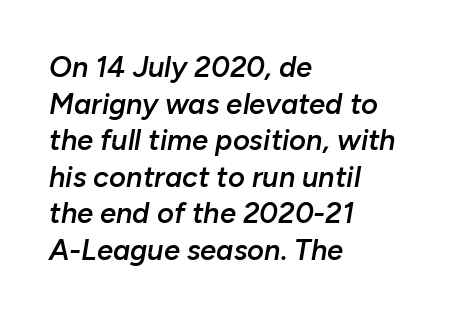
Q: Is the text bold? A: Semi-bold.
Q: Is the text italic (slanted)? A: Yes, it leans right by about 10 degrees.
Q: Is the text underlined? A: No.
Q: How is the paragraph aligned? A: Left-aligned.
Q: Is the spacing between letters normal or unusually wide? A: Normal.
Q: Is the spacing between lines tight, normal or loose? A: Normal.
Q: Width (condensed, normal, or wide)? A: Normal.
Q: Stroke contrast? A: Low.
Q: x-height? A: Medium.
Q: Monospaced? A: No.
